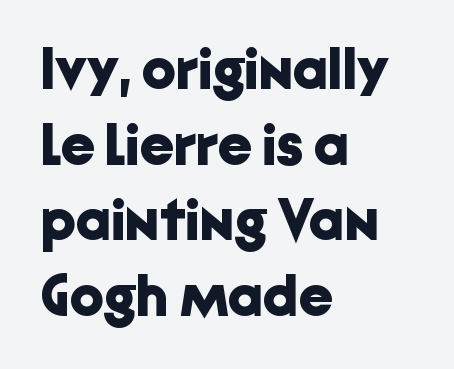
{"serif": "no", "italic": "no", "bold": "yes", "weight": "bold", "width": "normal", "stroke_contrast": "low", "x_height": "medium", "monospaced": "no", "underline": "no", "align": "left", "line_spacing": "normal", "line_spacing_ratio": 1.26, "letter_spacing": "normal", "letter_spacing_em": 0.0, "glyph_px": 60}
